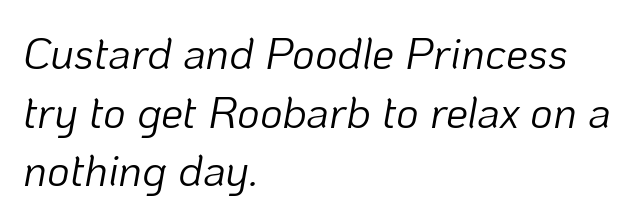
Q: Is the text bold? A: No.
Q: Is the text italic (slanted)? A: Yes, it leans right by about 10 degrees.
Q: Is the text underlined? A: No.
Q: How is the paragraph aligned? A: Left-aligned.
Q: Is the spacing between letters normal or unusually wide? A: Normal.
Q: Is the spacing between lines tight, normal or loose? A: Normal.
Q: Width (condensed, normal, or wide)? A: Normal.
Q: Stroke contrast? A: Low.
Q: x-height? A: Medium.
Q: Monospaced? A: No.
